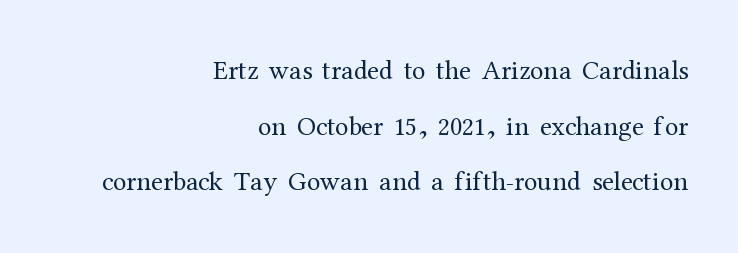
Q: Is the text bold? A: No.
Q: Is the text italic (slanted)? A: No, it is upright.
Q: Is the text underlined? A: No.
Q: How is the paragraph aligned? A: Right-aligned.
Q: Is the spacing between letters normal or unusually wide? A: Normal.
Q: Is the spacing between lines tight, normal or loose? A: Loose.
